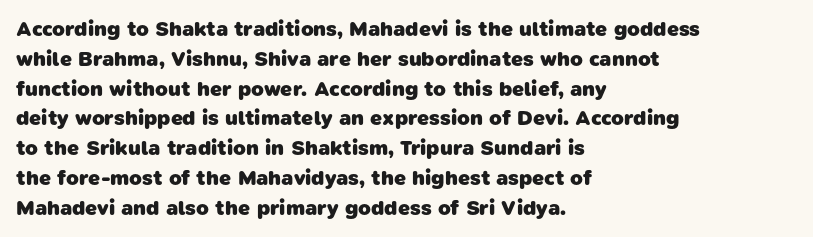
Bold? Absolutely — the strokes are thick and heavy. Does the copy run flush right? No — it runs flush left. Honestly, there is no underline to notice here at all. The lines sit at an ordinary, default distance from one another. Spacing between characters is what you'd get straight out of the box.
